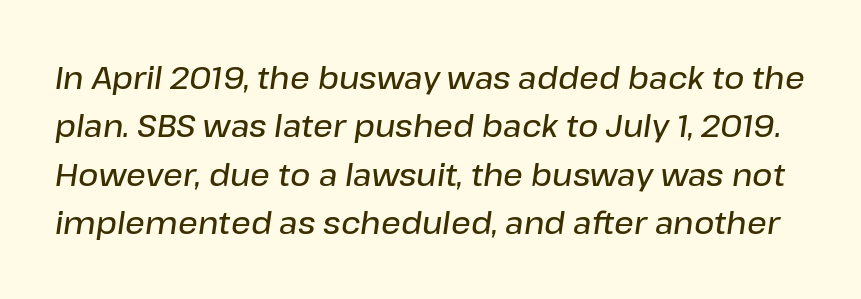
The image shows 31 px semibold type, italic (leaning right); set normal line spacing (1.56x), normal letter spacing, not underlined; low stroke contrast and a medium x-height.
